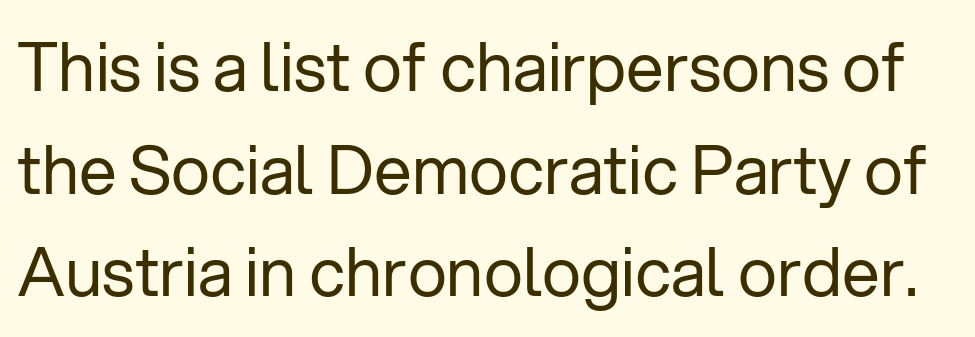
Q: Is the text bold? A: No.
Q: Is the text italic (slanted)? A: No, it is upright.
Q: Is the typeface a serif or a sans-serif typeface? A: Sans-serif.
Q: Is the text underlined? A: No.
Q: Is the spacing between letters normal or unusually wide? A: Normal.
Q: Is the spacing between lines tight, normal or loose? A: Normal.
Q: Width (condensed, normal, or wide)? A: Normal.
Q: Stroke contrast? A: Low.
Q: x-height? A: Medium.
Q: Monospaced? A: No.
